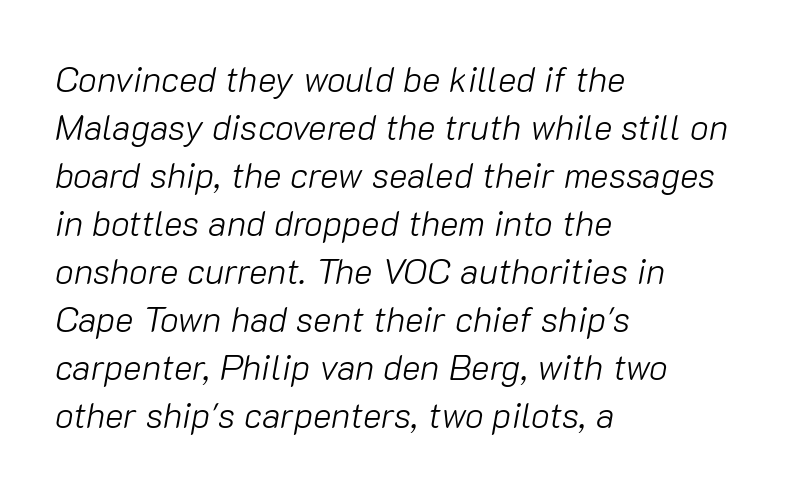
Q: Is the text bold? A: No.
Q: Is the text italic (slanted)? A: Yes, it leans right by about 10 degrees.
Q: Is the text underlined? A: No.
Q: How is the paragraph aligned? A: Left-aligned.
Q: Is the spacing between letters normal or unusually wide? A: Normal.
Q: Is the spacing between lines tight, normal or loose? A: Normal.
Q: Width (condensed, normal, or wide)? A: Normal.
Q: Stroke contrast? A: Low.
Q: x-height? A: Medium.
Q: Monospaced? A: No.
